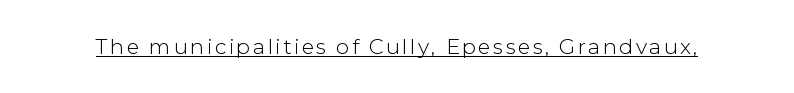
{"italic": "no", "bold": "no", "underline": "yes", "glyph_px": 21}
